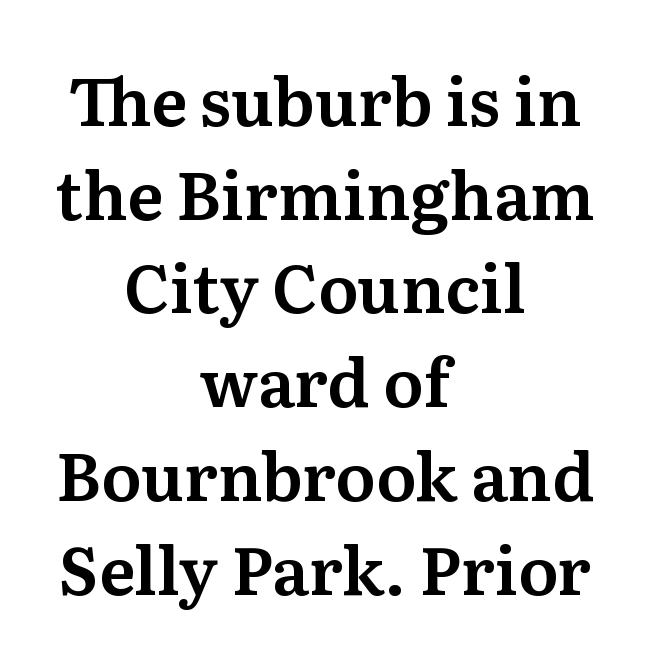
Q: Is the text italic (slanted)? A: No, it is upright.
Q: Is the typeface a serif or a sans-serif typeface? A: Serif.
Q: Is the text underlined? A: No.
Q: How is the paragraph aligned? A: Centered.
Q: Is the spacing between letters normal or unusually wide? A: Normal.
Q: Is the spacing between lines tight, normal or loose? A: Normal.
Q: Width (condensed, normal, or wide)? A: Normal.
Q: Stroke contrast? A: Medium.
Q: x-height? A: Medium.
Q: Monospaced? A: No.
